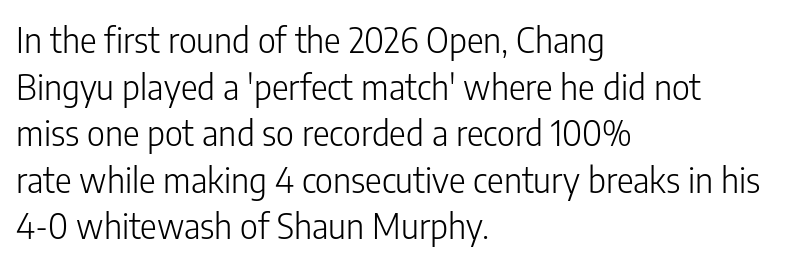
Q: Is the text bold? A: No.
Q: Is the text italic (slanted)? A: No, it is upright.
Q: Is the typeface a serif or a sans-serif typeface? A: Sans-serif.
Q: Is the text underlined? A: No.
Q: How is the paragraph aligned? A: Left-aligned.
Q: Is the spacing between letters normal or unusually wide? A: Normal.
Q: Is the spacing between lines tight, normal or loose? A: Normal.
Q: Width (condensed, normal, or wide)? A: Condensed.
Q: Stroke contrast? A: Low.
Q: x-height? A: Medium.
Q: Monospaced? A: No.
